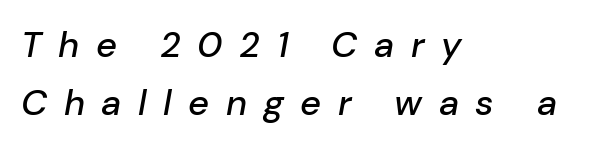
The image shows 36 px text type, italic (leaning right); set left-aligned, normal line spacing (1.61x), unusually wide letter spacing (+0.46 em), not underlined; low stroke contrast and a medium x-height.
